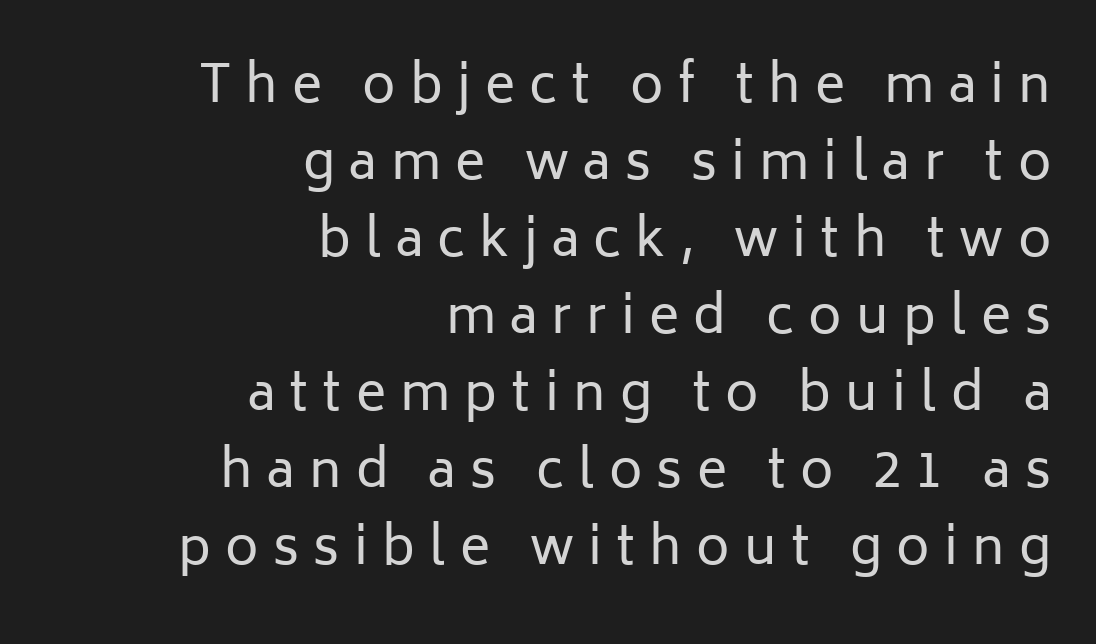
Tall strokes in this sample are plumb rather than angled. The designer left line spacing at the default. You could not count columns in this text — the font is proportionally spaced. Loose tracking; the words dissolve into strings of separated letters.
